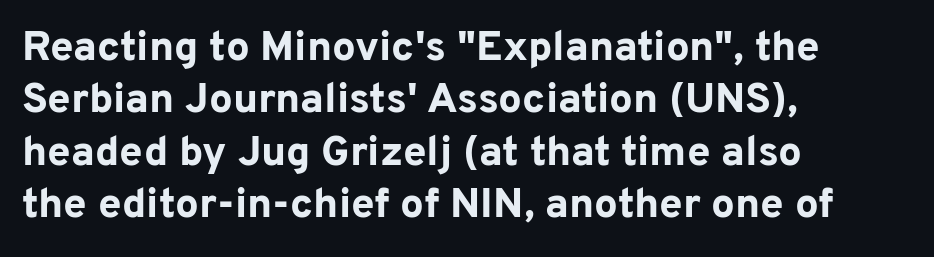
The passage shown has conventional tracking throughout. Posture: upright roman. In terms of letterform style, serifs are entirely absent. Notice how thick the strokes are: this is what a full bold looks like. Decoration check: the copy has no underline.
